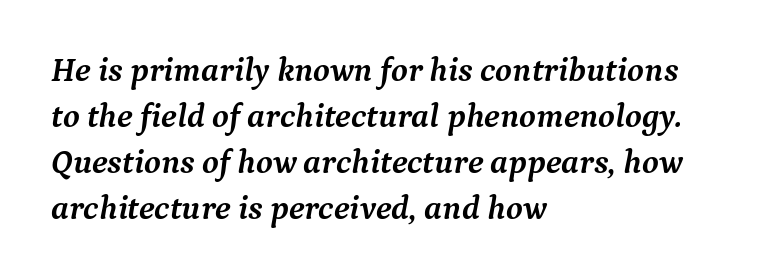
Q: Is the text bold? A: Yes.
Q: Is the text italic (slanted)? A: Yes, it leans right by about 9 degrees.
Q: Is the typeface a serif or a sans-serif typeface? A: Serif.
Q: Is the text underlined? A: No.
Q: How is the paragraph aligned? A: Left-aligned.
Q: Is the spacing between letters normal or unusually wide? A: Normal.
Q: Is the spacing between lines tight, normal or loose? A: Normal.
Q: Width (condensed, normal, or wide)? A: Normal.
Q: Stroke contrast? A: Medium.
Q: x-height? A: Medium.
Q: Monospaced? A: No.
